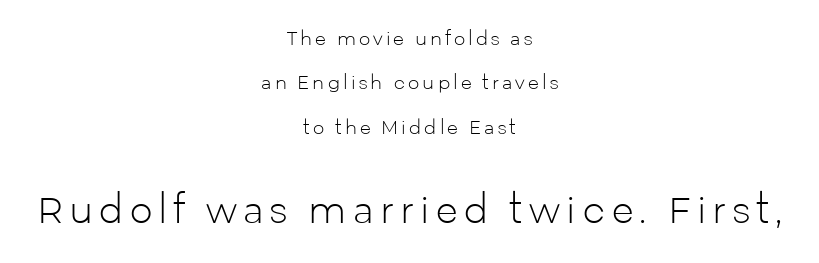
{"serif": "no", "italic": "no", "bold": "no", "weight": "light", "width": "normal", "stroke_contrast": "low", "x_height": "medium", "monospaced": "no", "underline": "no", "align": "center", "line_spacing": "loose", "line_spacing_ratio": 2.47, "larger_block": "second", "size_ratio": 2.0, "glyph_px": 36}
